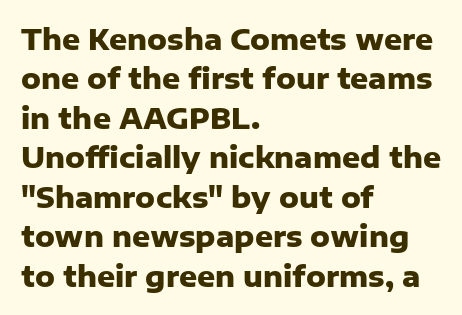
{"serif": "no", "italic": "no", "bold": "yes", "weight": "heavy", "width": "normal", "stroke_contrast": "low", "x_height": "medium", "monospaced": "no", "underline": "no", "align": "left", "line_spacing": "normal", "line_spacing_ratio": 1.41, "letter_spacing": "normal", "letter_spacing_em": 0.0, "glyph_px": 28}
